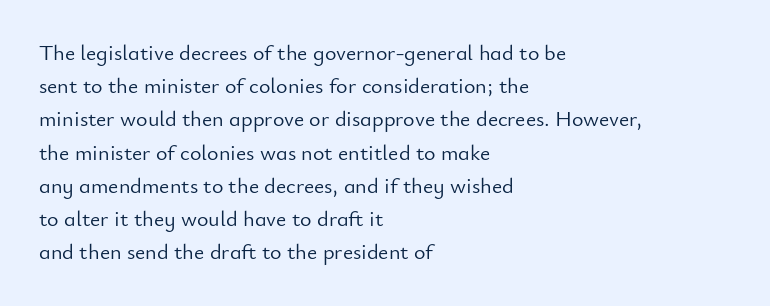
{"italic": "no", "bold": "no", "underline": "no", "align": "left", "line_spacing": "normal", "line_spacing_ratio": 1.51, "letter_spacing": "normal", "letter_spacing_em": 0.0, "glyph_px": 22}
